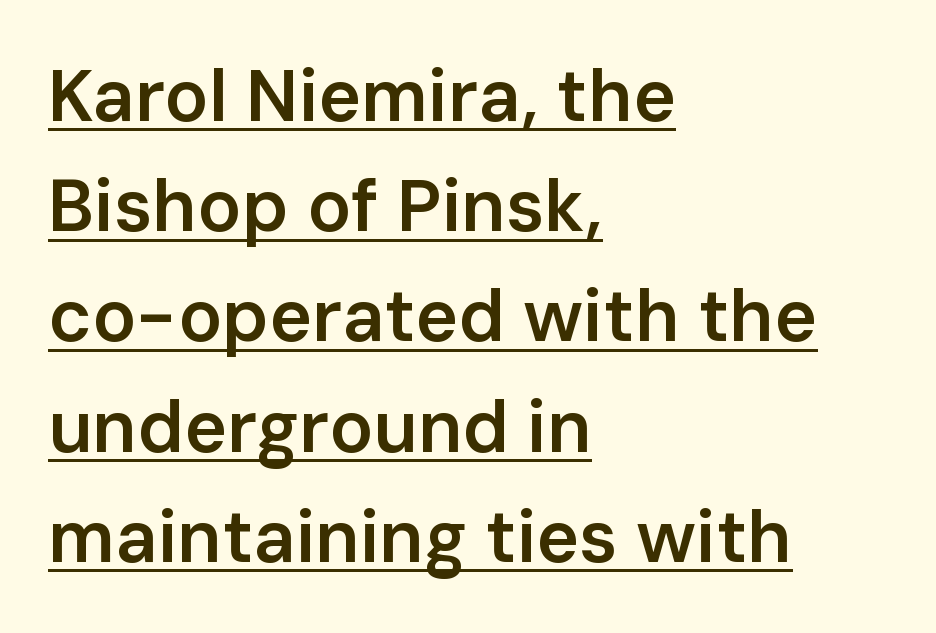
{"serif": "no", "italic": "no", "bold": "semi", "weight": "semibold", "width": "normal", "stroke_contrast": "low", "x_height": "medium", "monospaced": "no", "underline": "yes", "align": "left", "line_spacing": "normal", "line_spacing_ratio": 1.51, "letter_spacing": "normal", "letter_spacing_em": 0.0, "glyph_px": 73}
